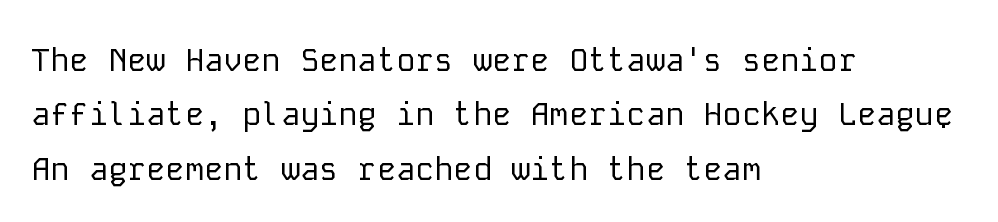
A clean baseline with only descenders dipping below it. Which margin do the lines hug? The left one — the right edge is uneven. Every character sits straight up, as roman type does. The designer left line spacing at the default. The strokes carry an ordinary text weight at most.
